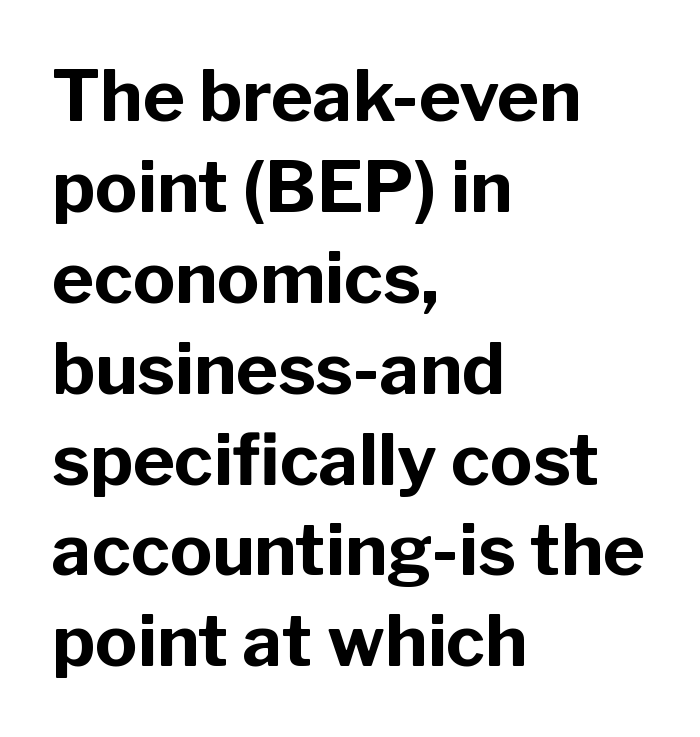
The image shows 71 px bold sans-serif type, upright; set left-aligned, normal line spacing (1.28x), normal letter spacing, not underlined; low stroke contrast and a medium x-height.
